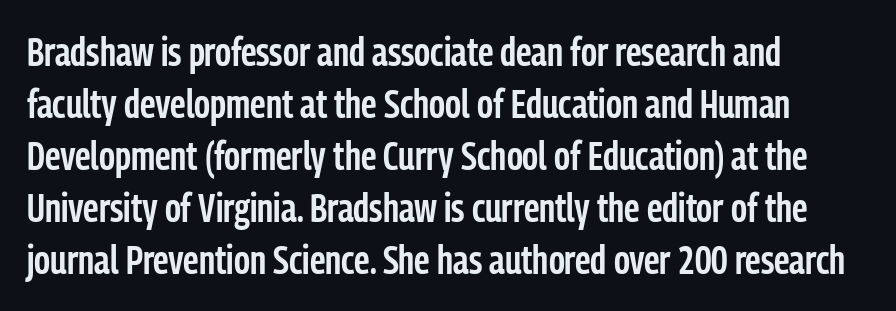
Is this a fixed-width face? No — the glyphs have proportional, varying widths. Tracking here is standard; glyphs follow each other at the usual distance. A semibold gives these letters moderate extra thickness, short of bold. Horizontal bands of white between lines are of average thickness. One-word summary of the alignment: left.
